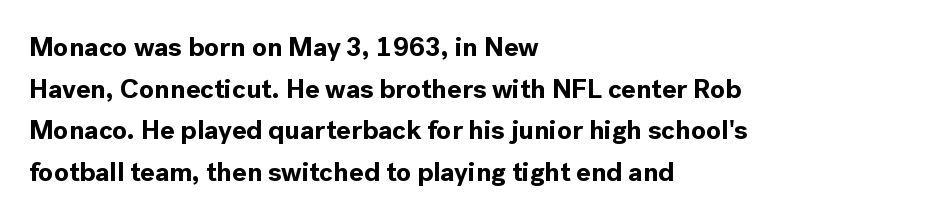
Q: Is the text bold? A: Yes.
Q: Is the text italic (slanted)? A: No, it is upright.
Q: Is the text underlined? A: No.
Q: How is the paragraph aligned? A: Left-aligned.
Q: Is the spacing between letters normal or unusually wide? A: Normal.
Q: Is the spacing between lines tight, normal or loose? A: Normal.
